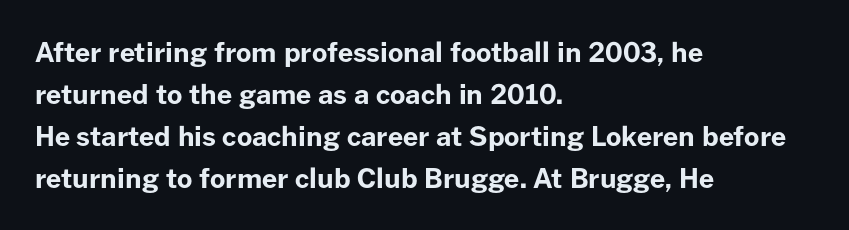
{"italic": "no", "bold": "yes", "underline": "no", "align": "left", "line_spacing": "normal", "line_spacing_ratio": 1.55, "letter_spacing": "normal", "letter_spacing_em": 0.0, "glyph_px": 27}
